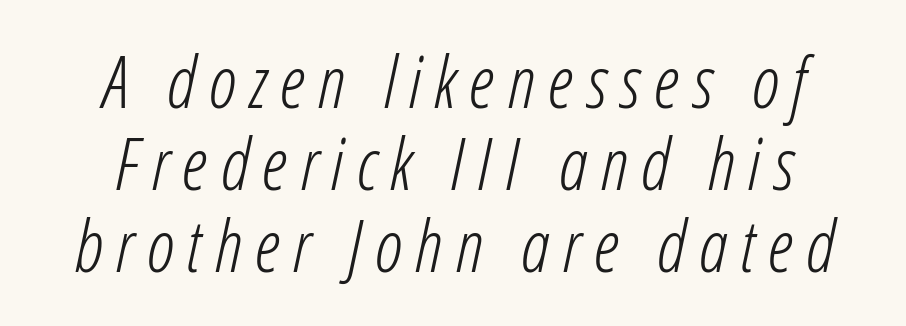
The image shows 72 px light, condensed type, italic (leaning right); set centered, tight line spacing (1.14x), not underlined; low stroke contrast and a medium x-height.
